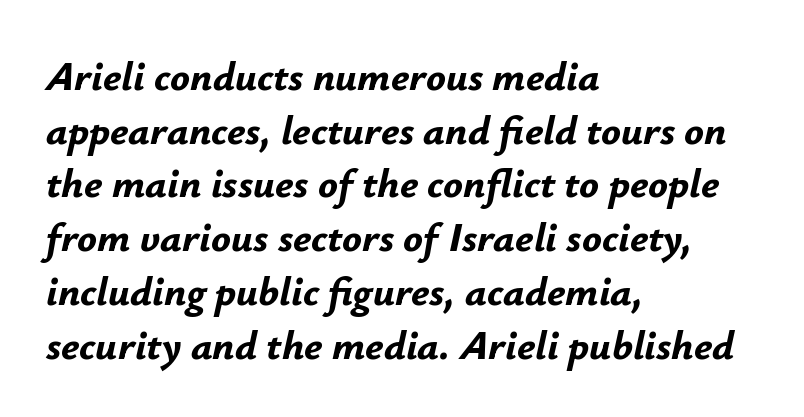
{"italic": "yes", "lean": "right", "slant_degrees": 12, "bold": "yes", "weight": "bold", "width": "normal", "stroke_contrast": "low", "x_height": "small", "monospaced": "no", "underline": "no", "align": "left", "line_spacing": "normal", "line_spacing_ratio": 1.31, "letter_spacing": "normal", "letter_spacing_em": 0.0, "glyph_px": 41}
